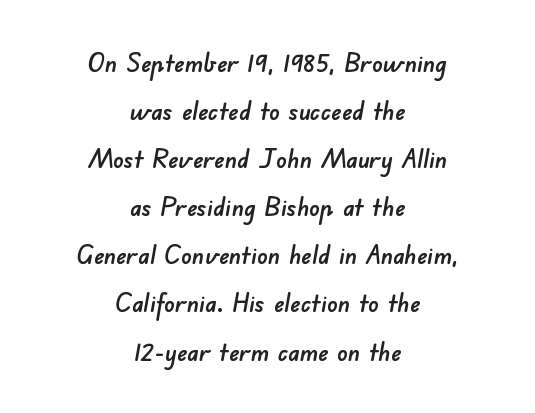
{"underline": "no", "align": "center", "line_spacing_ratio": 1.85, "letter_spacing": "normal", "letter_spacing_em": 0.0, "glyph_px": 26}
